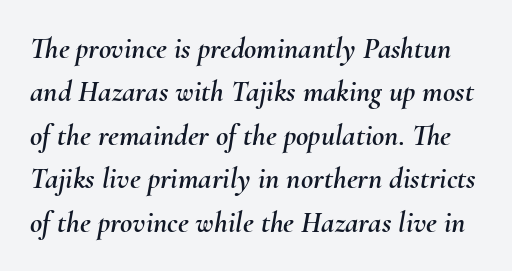
Q: Is the text italic (slanted)? A: Yes, it leans right by about 10 degrees.
Q: Is the text underlined? A: No.
Q: Is the spacing between letters normal or unusually wide? A: Normal.
Q: Is the spacing between lines tight, normal or loose? A: Normal.
Q: Width (condensed, normal, or wide)? A: Normal.
Q: Stroke contrast? A: Medium.
Q: x-height? A: Small.
Q: Monospaced? A: No.
